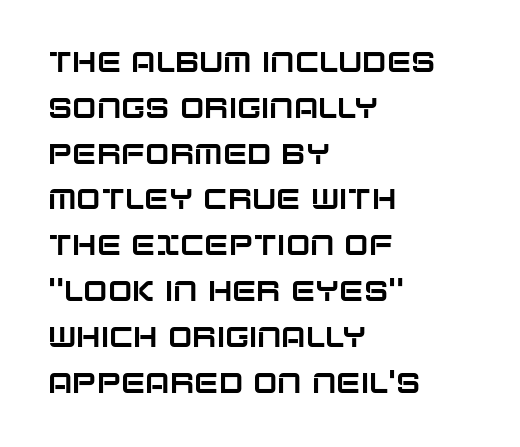
{"serif": "no", "italic": "no", "width": "normal", "stroke_contrast": "low", "x_height": "large", "monospaced": "no", "underline": "no", "align": "left", "line_spacing": "normal", "line_spacing_ratio": 1.58, "letter_spacing": "normal", "letter_spacing_em": 0.0, "glyph_px": 29}
